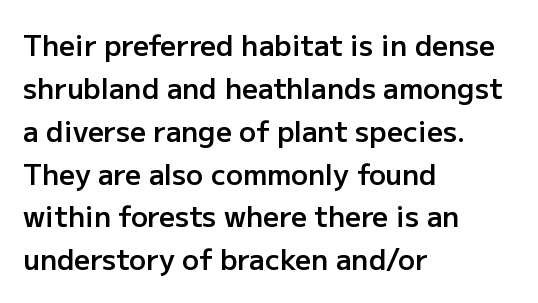
Q: Is the text bold? A: Semi-bold.
Q: Is the text italic (slanted)? A: No, it is upright.
Q: Is the typeface a serif or a sans-serif typeface? A: Sans-serif.
Q: Is the text underlined? A: No.
Q: How is the paragraph aligned? A: Left-aligned.
Q: Is the spacing between letters normal or unusually wide? A: Normal.
Q: Is the spacing between lines tight, normal or loose? A: Normal.
Q: Width (condensed, normal, or wide)? A: Normal.
Q: Stroke contrast? A: Low.
Q: x-height? A: Medium.
Q: Monospaced? A: No.
